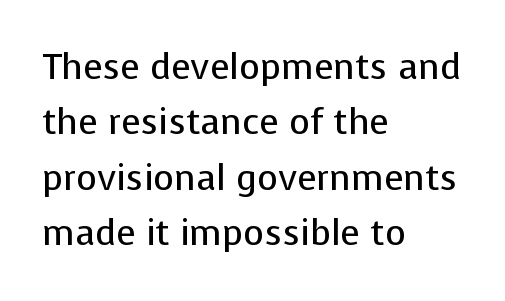
Students, note that the glyphs here touch the page at normal intervals. Upright lettering throughout. Words float on clear page, feet unadorned. Regular leading. The letterforms sit at book weight or below.
